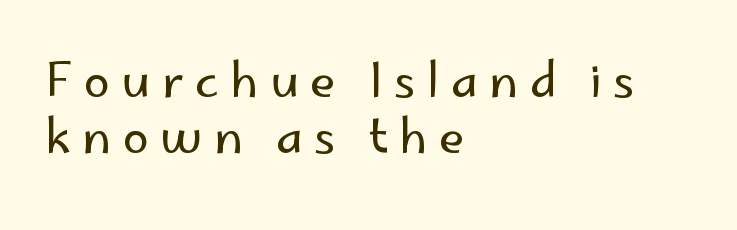
Q: Is the text bold? A: No.
Q: Is the text italic (slanted)? A: No, it is upright.
Q: Is the typeface a serif or a sans-serif typeface? A: Sans-serif.
Q: Is the text underlined? A: No.
Q: How is the paragraph aligned? A: Left-aligned.
Q: Is the spacing between letters normal or unusually wide? A: Unusually wide.
Q: Width (condensed, normal, or wide)? A: Normal.
Q: Stroke contrast? A: Low.
Q: x-height? A: Small.
Q: Monospaced? A: No.
